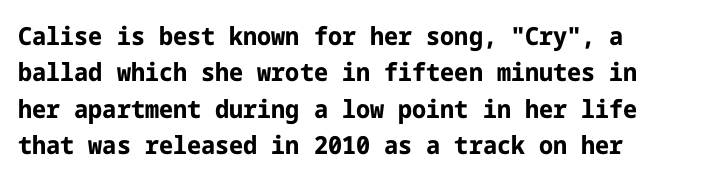
Each word holds together tightly as a unit, with standard inter-letter gaps. Quick note: underline off. Ordinary non-slanted type is in use. Look at the stroke-to-counter ratio: heavy, a bold.
